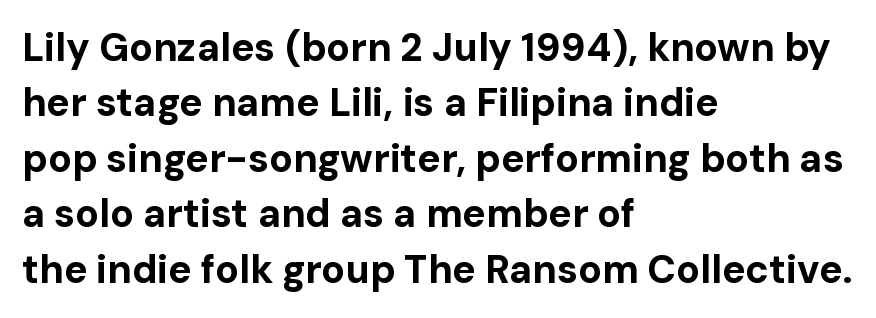
The image shows 39 px bold sans-serif type, upright; set left-aligned, normal line spacing (1.42x), normal letter spacing, not underlined; low stroke contrast and a medium x-height.
